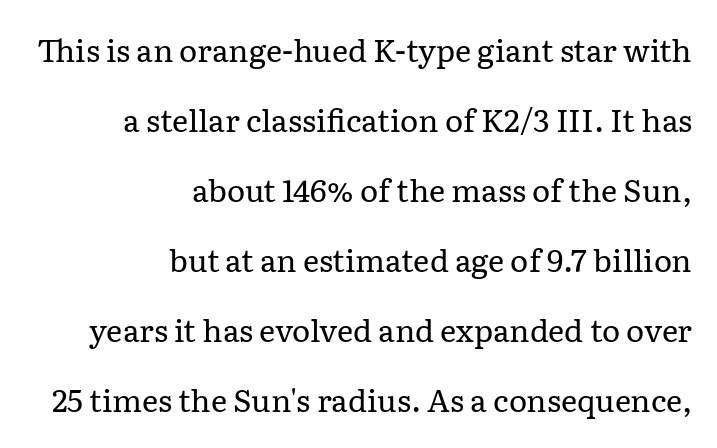
Q: Is the text bold? A: No.
Q: Is the text italic (slanted)? A: No, it is upright.
Q: Is the typeface a serif or a sans-serif typeface? A: Serif.
Q: Is the text underlined? A: No.
Q: How is the paragraph aligned? A: Right-aligned.
Q: Is the spacing between letters normal or unusually wide? A: Normal.
Q: Is the spacing between lines tight, normal or loose? A: Loose.
Q: Width (condensed, normal, or wide)? A: Normal.
Q: Stroke contrast? A: Low.
Q: x-height? A: Medium.
Q: Monospaced? A: No.
